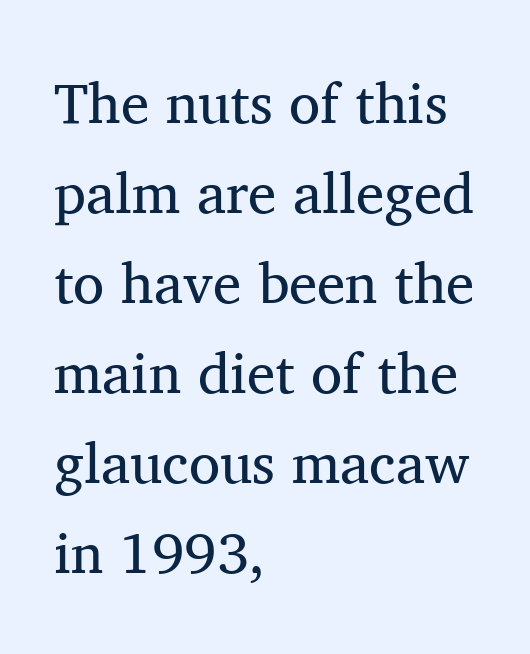
The image shows 57 px regular-weight serif type, upright; set left-aligned, normal line spacing (1.58x), normal letter spacing, not underlined; medium stroke contrast and a medium x-height.
